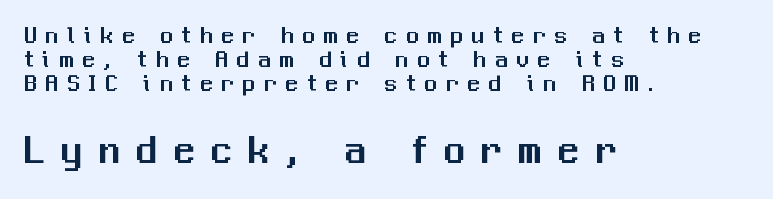
{"serif": "no", "italic": "no", "width": "normal", "stroke_contrast": "medium", "x_height": "medium", "monospaced": "no", "underline": "no", "align": "left", "line_spacing": "tight", "line_spacing_ratio": 1.0, "letter_spacing": "wide", "letter_spacing_em": 0.39, "larger_block": "second", "size_ratio": 1.75, "glyph_px": 42}
